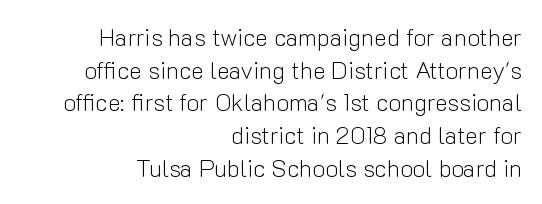
Descenders hang freely into open space. Do the letters lean? They stand straight. Summary of weight: not heavy and not bold. The designer left line spacing at the default.
